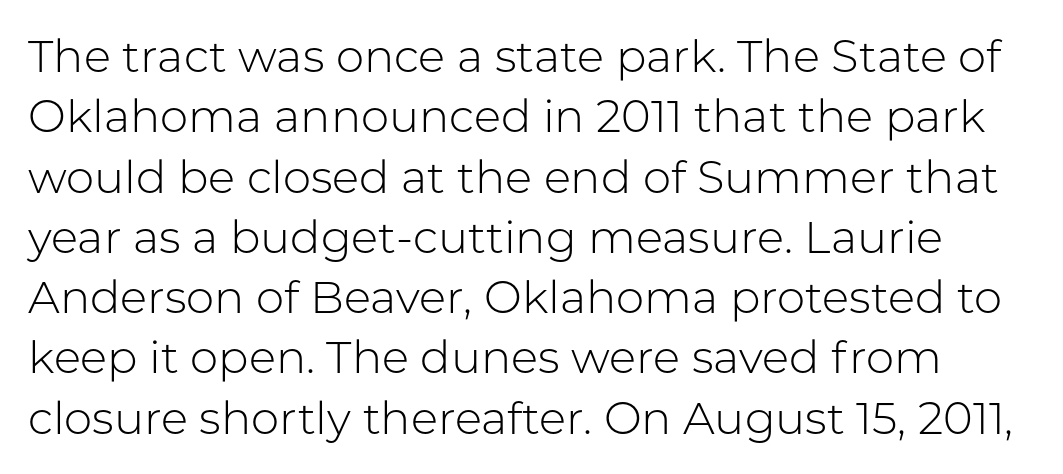
{"serif": "no", "italic": "no", "bold": "no", "weight": "light", "width": "normal", "stroke_contrast": "low", "x_height": "medium", "monospaced": "no", "underline": "no", "line_spacing": "normal", "line_spacing_ratio": 1.34, "letter_spacing": "normal", "letter_spacing_em": 0.0, "glyph_px": 45}
